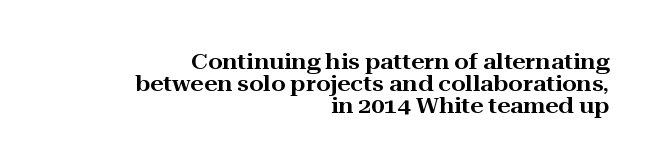
{"italic": "no", "underline": "no", "align": "right", "line_spacing": "tight", "line_spacing_ratio": 1.04, "letter_spacing": "normal", "letter_spacing_em": 0.0, "glyph_px": 21}
